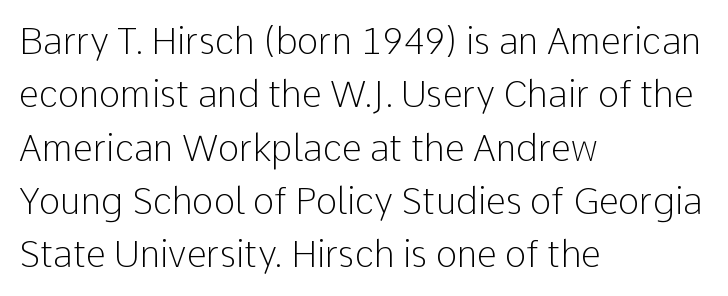
The image shows 36 px light sans-serif type, upright; set left-aligned, normal line spacing (1.48x), normal letter spacing, not underlined; low stroke contrast and a medium x-height.
